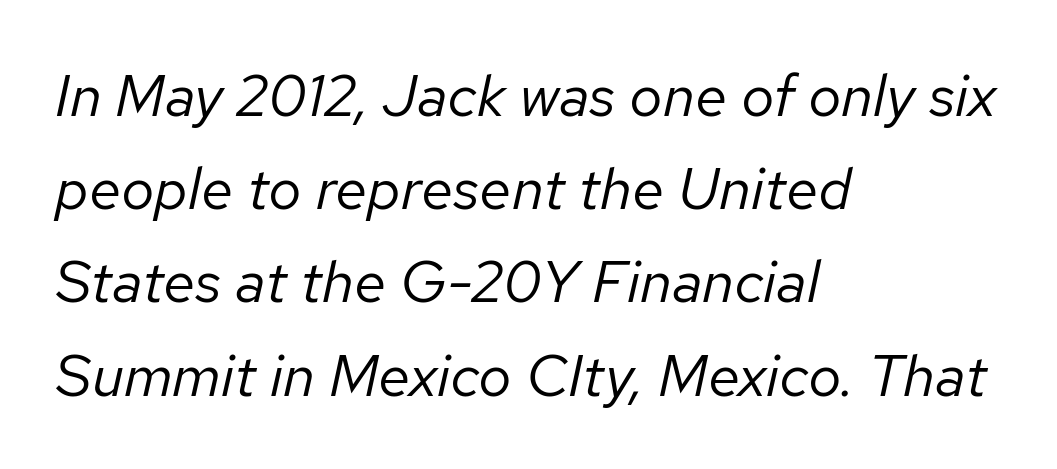
{"italic": "yes", "lean": "right", "slant_degrees": 12, "bold": "no", "weight": "regular", "width": "normal", "stroke_contrast": "low", "x_height": "medium", "monospaced": "no", "underline": "no", "align": "left", "line_spacing": "normal", "line_spacing_ratio": 1.58, "letter_spacing": "normal", "letter_spacing_em": 0.0, "glyph_px": 59}
